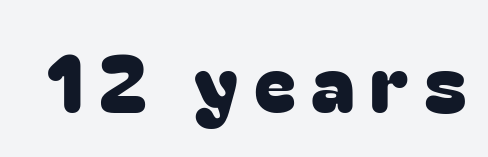
{"serif": "no", "italic": "no", "width": "normal", "stroke_contrast": "low", "x_height": "medium", "monospaced": "no", "underline": "no", "letter_spacing": "wide", "letter_spacing_em": 0.2, "glyph_px": 79}
